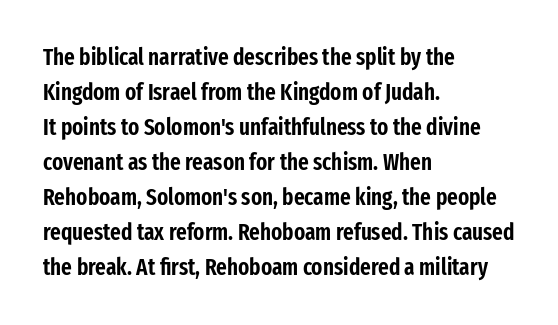
Left-aligned paragraph, ragged on the right. This sample uses an upright cut, with every glyph sitting square on the baseline. Only glyphs here, with clear space below each row. In terms of letterspacing, this is plain default setting. The line-height multiplier appears to be the usual default.
